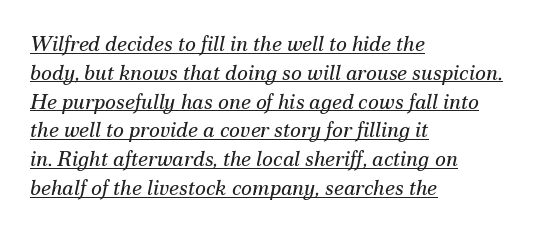
Q: Is the text bold? A: No.
Q: Is the text italic (slanted)? A: Yes, it leans right by about 12 degrees.
Q: Is the text underlined? A: Yes.
Q: How is the paragraph aligned? A: Left-aligned.
Q: Is the spacing between letters normal or unusually wide? A: Normal.
Q: Is the spacing between lines tight, normal or loose? A: Normal.
